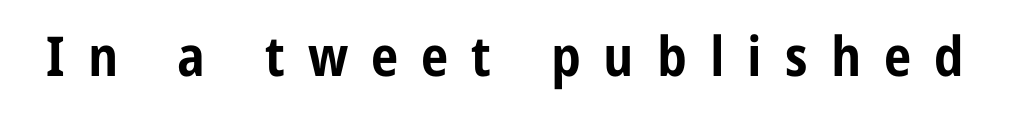
Q: Is the text bold? A: Yes.
Q: Is the text italic (slanted)? A: No, it is upright.
Q: Is the typeface a serif or a sans-serif typeface? A: Sans-serif.
Q: Is the text underlined? A: No.
Q: Is the spacing between letters normal or unusually wide? A: Unusually wide.
Q: Width (condensed, normal, or wide)? A: Condensed.
Q: Stroke contrast? A: Low.
Q: x-height? A: Medium.
Q: Monospaced? A: No.
